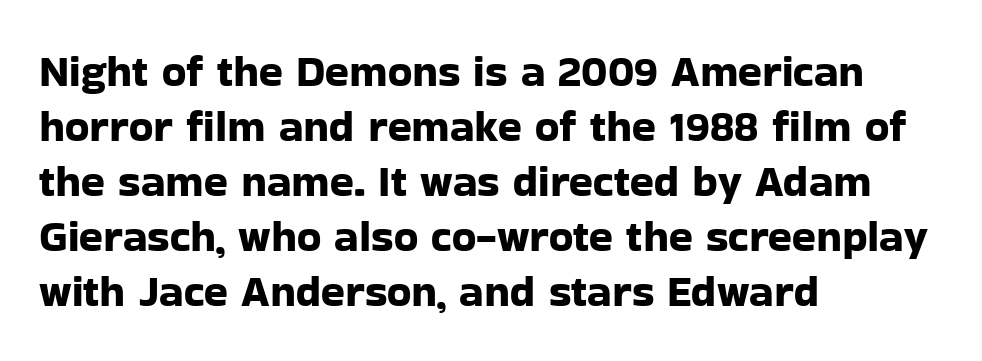
Q: Is the text italic (slanted)? A: No, it is upright.
Q: Is the typeface a serif or a sans-serif typeface? A: Sans-serif.
Q: Is the text underlined? A: No.
Q: How is the paragraph aligned? A: Left-aligned.
Q: Is the spacing between letters normal or unusually wide? A: Normal.
Q: Is the spacing between lines tight, normal or loose? A: Normal.
Q: Width (condensed, normal, or wide)? A: Normal.
Q: Stroke contrast? A: Low.
Q: x-height? A: Medium.
Q: Monospaced? A: No.
